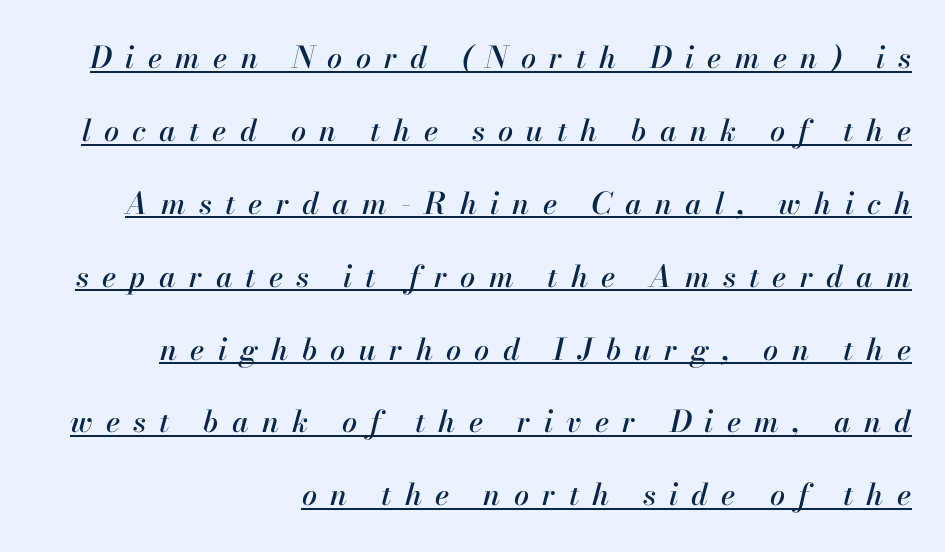
Q: Is the text italic (slanted)? A: Yes, it leans right by about 13 degrees.
Q: Is the text underlined? A: Yes.
Q: How is the paragraph aligned? A: Right-aligned.
Q: Is the spacing between letters normal or unusually wide? A: Unusually wide.
Q: Is the spacing between lines tight, normal or loose? A: Loose.
Q: Width (condensed, normal, or wide)? A: Normal.
Q: Stroke contrast? A: High.
Q: x-height? A: Small.
Q: Monospaced? A: No.
